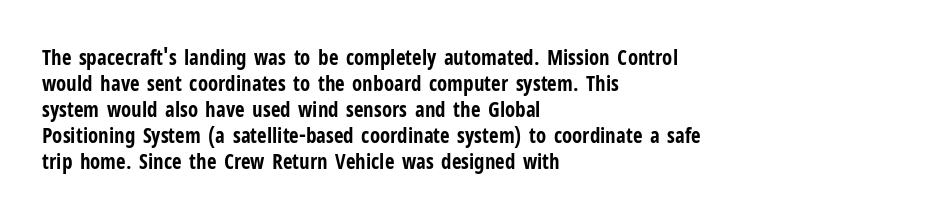
{"italic": "no", "bold": "yes", "underline": "no", "align": "left", "line_spacing_ratio": 1.24, "letter_spacing": "normal", "letter_spacing_em": 0.0, "glyph_px": 21}
